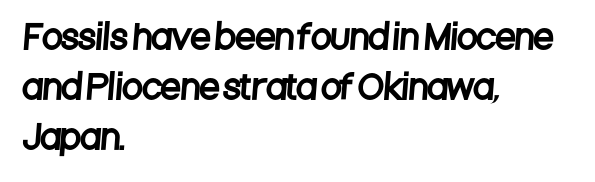
{"serif": "no", "width": "condensed", "stroke_contrast": "low", "x_height": "large", "monospaced": "no", "underline": "no", "align": "left", "line_spacing": "normal", "line_spacing_ratio": 1.51, "letter_spacing": "normal", "letter_spacing_em": 0.0, "glyph_px": 33}
